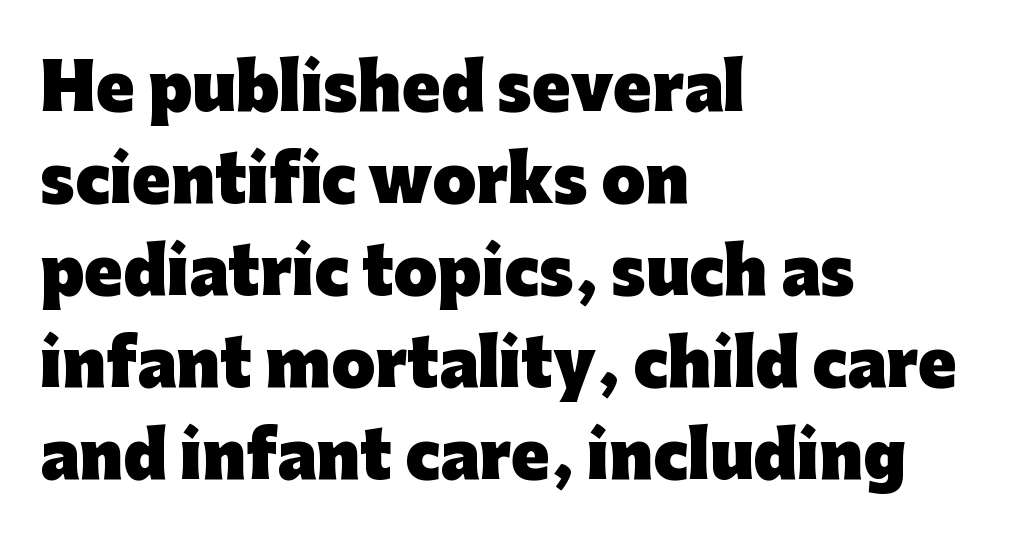
{"serif": "no", "italic": "no", "bold": "yes", "weight": "heavy", "width": "normal", "stroke_contrast": "low", "x_height": "medium", "monospaced": "no", "underline": "no", "align": "left", "line_spacing": "normal", "line_spacing_ratio": 1.46, "letter_spacing": "normal", "letter_spacing_em": 0.0, "glyph_px": 63}
